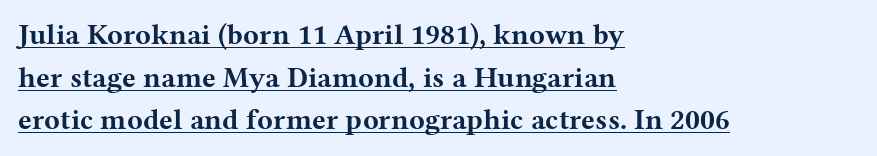
The image shows 29 px bold, wide serif type, upright; set left-aligned, normal line spacing (1.47x), normal letter spacing, underlined; medium stroke contrast and a medium x-height.
